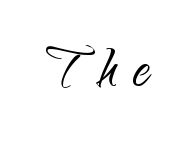
The letters are spread apart with noticeably loose tracking. Letters have the restrained weight of plain body copy at most. Unlike a traditional serif, this face leaves its strokes unadorned. Spacing verdict: proportional, widths tailored to each character. The zone under the glyphs is completely vacant.
